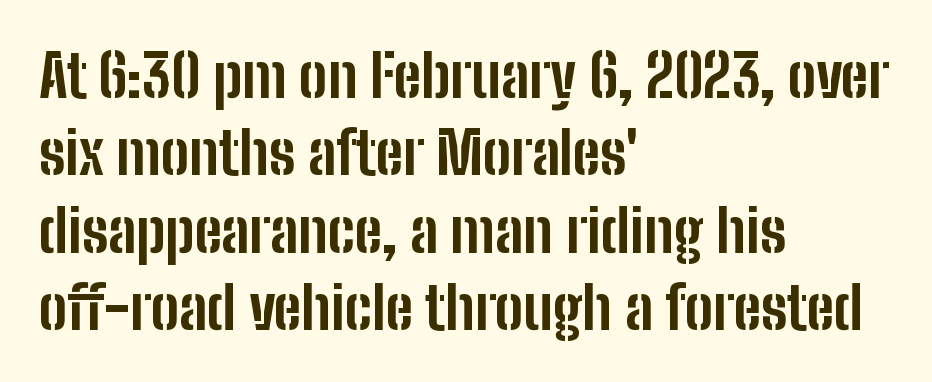
The image shows 59 px bold, condensed sans-serif type, upright; set left-aligned, normal line spacing (1.31x), normal letter spacing, not underlined; low stroke contrast and a medium x-height.
